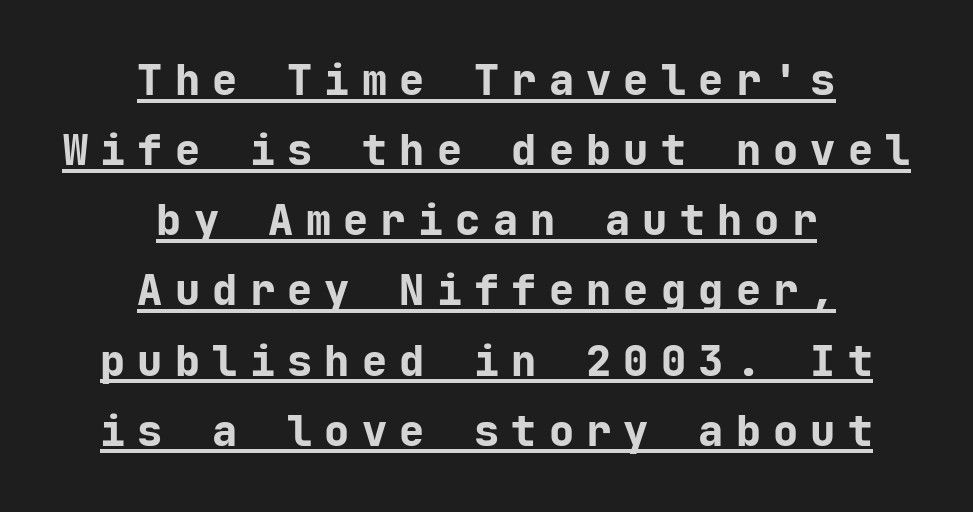
The image shows 42 px bold sans-serif type, upright, monospaced; set centered, normal line spacing (1.67x), unusually wide letter spacing (+0.29 em), underlined; low stroke contrast and a medium x-height.
